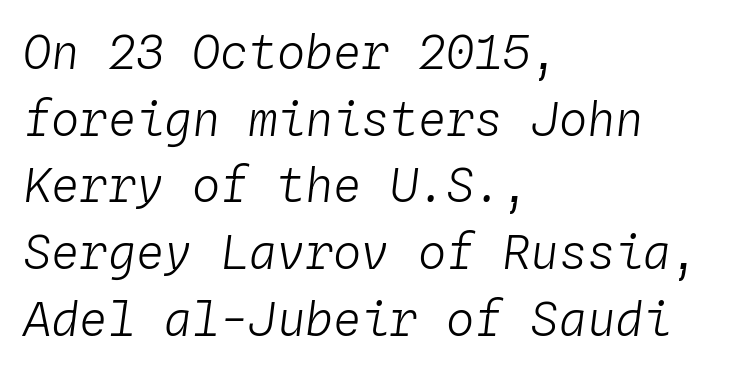
The image shows 47 px light type, italic (leaning right), monospaced; set left-aligned, normal line spacing (1.42x), normal letter spacing, not underlined; low stroke contrast and a medium x-height.
